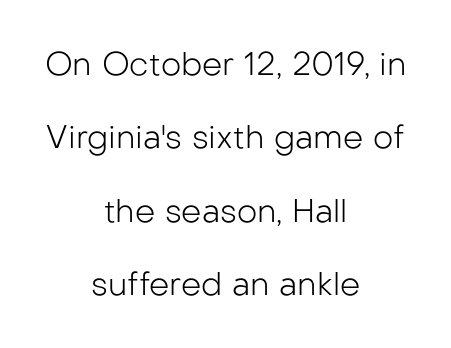
In CSS terms this would be text-align: center. Stroke thickness stays within the range of a standard reading face or lighter. Each letter keeps its own natural width here, so spacing adapts to shape. Default kerning and tracking; the words read as compact shapes. Plain, unruled lines of type.
